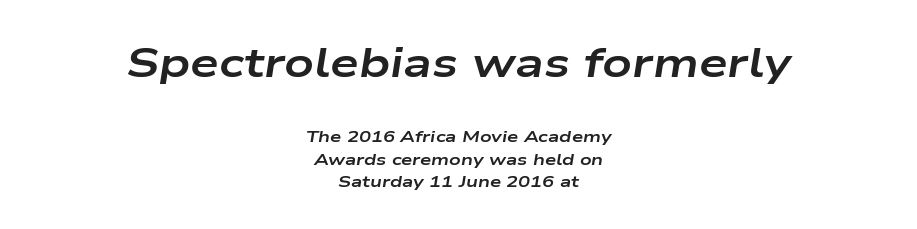
Note the varied advance widths — an 'i' is clearly narrower than an 'm'. Does the leading feel generous? No, just average. Posture: slanted. Set as a true bold cut, around the 700 mark.
